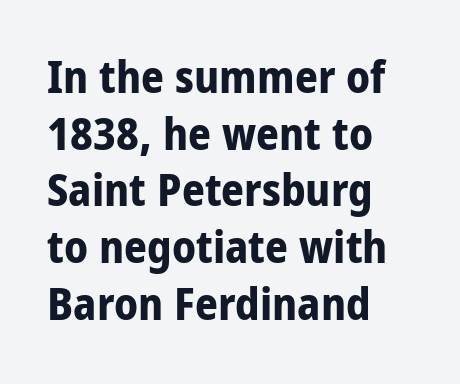
Q: Is the text bold? A: Yes.
Q: Is the text italic (slanted)? A: No, it is upright.
Q: Is the typeface a serif or a sans-serif typeface? A: Sans-serif.
Q: Is the text underlined? A: No.
Q: How is the paragraph aligned? A: Left-aligned.
Q: Is the spacing between letters normal or unusually wide? A: Normal.
Q: Is the spacing between lines tight, normal or loose? A: Normal.
Q: Width (condensed, normal, or wide)? A: Condensed.
Q: Stroke contrast? A: Low.
Q: x-height? A: Large.
Q: Monospaced? A: No.
